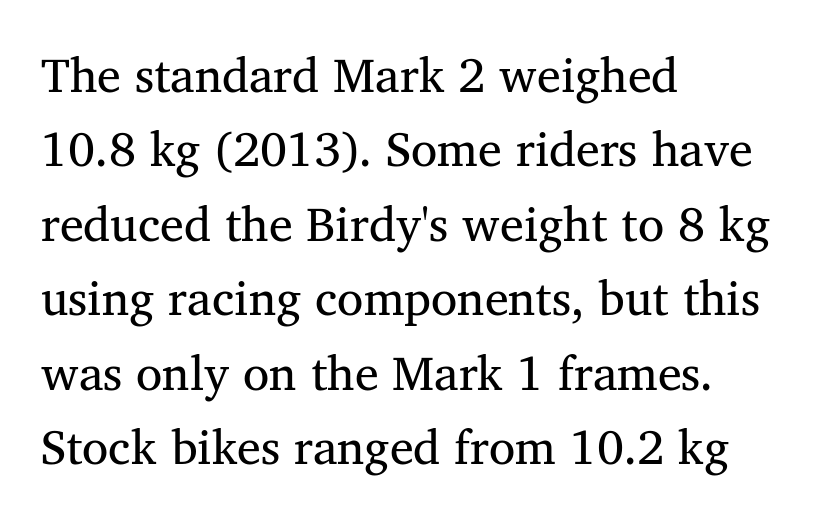
{"serif": "yes", "bold": "no", "weight": "regular", "width": "normal", "stroke_contrast": "medium", "x_height": "medium", "monospaced": "no", "underline": "no", "align": "left", "line_spacing": "normal", "line_spacing_ratio": 1.55, "letter_spacing": "normal", "letter_spacing_em": 0.0, "glyph_px": 48}
